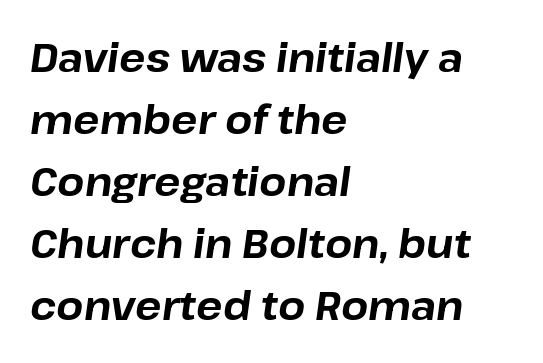
The image shows 39 px bold type, italic (leaning right); set left-aligned, normal line spacing (1.59x), normal letter spacing, not underlined; low stroke contrast and a medium x-height.
